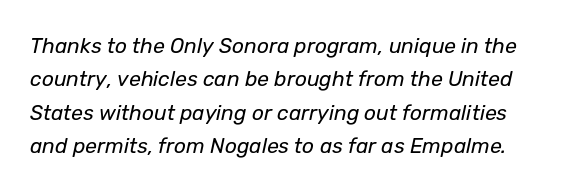
Leading matches the norm, producing a regular column. Does extra space separate the letters? No, they use regular spacing. Slant detected: the letters are inclined. Words float on clear page, feet unadorned. Stem width sits at or under what a default text font uses.
